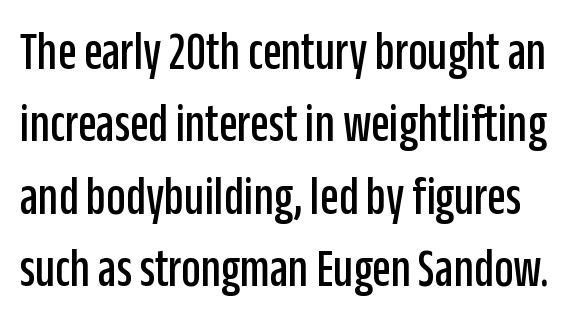
The image shows 54 px condensed sans-serif type, upright; set normal line spacing (1.34x), normal letter spacing, not underlined; low stroke contrast and a large x-height.
